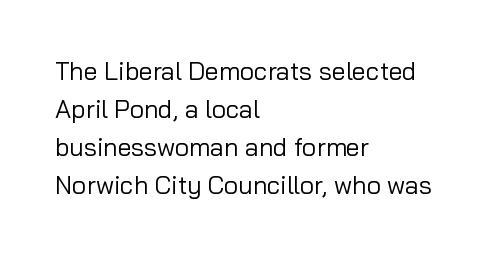
Q: Is the text bold? A: No.
Q: Is the text italic (slanted)? A: No, it is upright.
Q: Is the text underlined? A: No.
Q: How is the paragraph aligned? A: Left-aligned.
Q: Is the spacing between letters normal or unusually wide? A: Normal.
Q: Is the spacing between lines tight, normal or loose? A: Normal.
